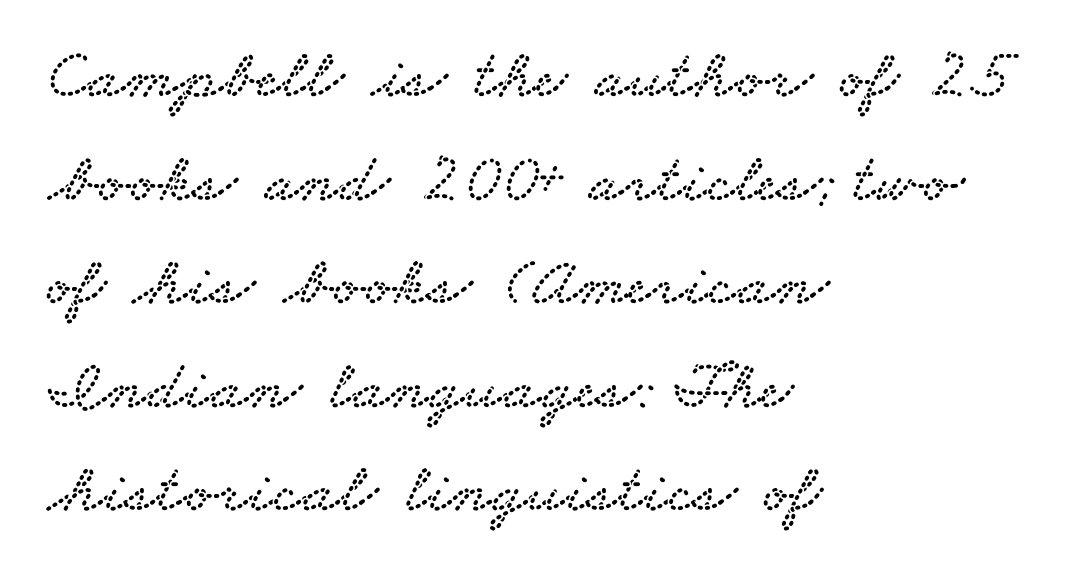
{"width": "wide", "stroke_contrast": "low", "x_height": "small", "monospaced": "no", "underline": "no", "align": "left", "line_spacing": "normal", "line_spacing_ratio": 1.48, "letter_spacing": "normal", "letter_spacing_em": 0.0, "glyph_px": 70}
